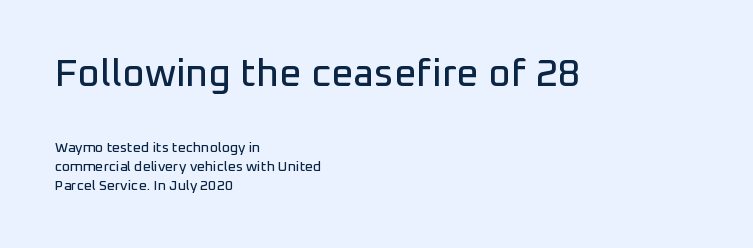
This is the regular roman posture of the typeface. Here the designer chose a conventional face with non-uniform glyph widths. Character size in the leading block exceeds that of the trailing block. Grotesque or geometric, the face here clearly has no serifs. Descenders are the only things crossing below the line.
